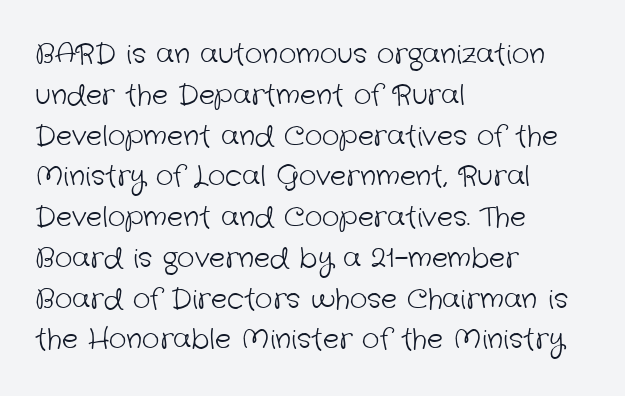
The image shows 27 px text type; set left-aligned, normal line spacing (1.51x), normal letter spacing, not underlined.
